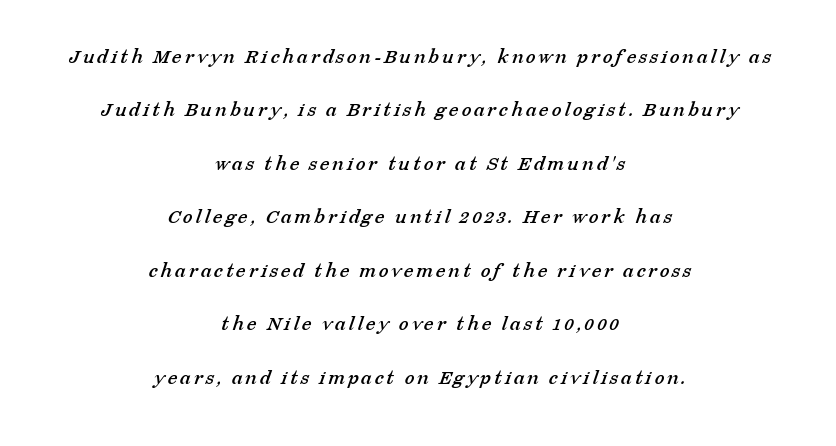
Q: Is the text underlined? A: No.
Q: How is the paragraph aligned? A: Centered.
Q: Is the spacing between lines tight, normal or loose? A: Loose.
